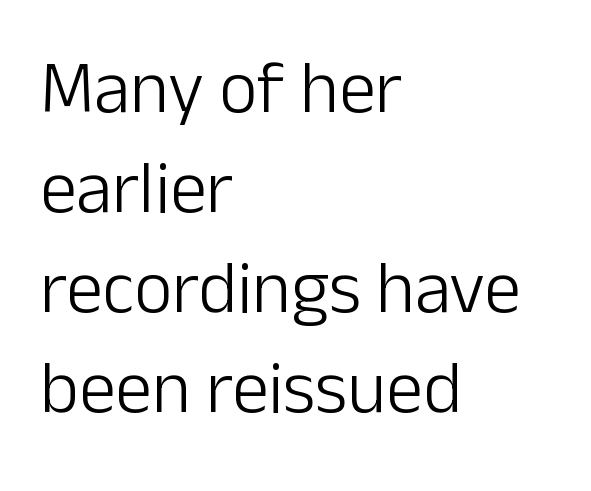
{"serif": "no", "italic": "no", "bold": "no", "weight": "light", "width": "normal", "stroke_contrast": "low", "x_height": "medium", "monospaced": "no", "underline": "no", "align": "left", "line_spacing": "normal", "line_spacing_ratio": 1.35, "letter_spacing": "normal", "letter_spacing_em": 0.0, "glyph_px": 74}
